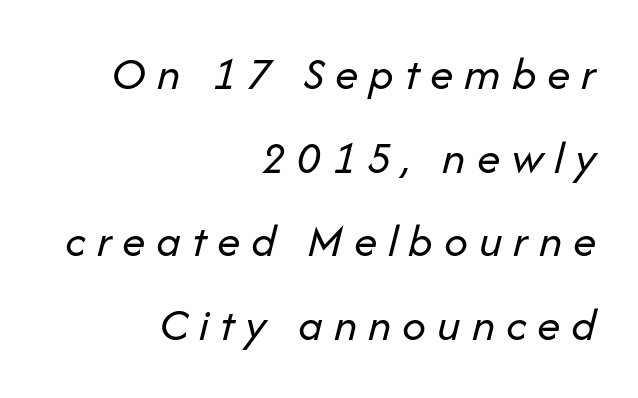
You can tell it's italic because the verticals aren't actually vertical. Note the varied advance widths — an 'i' is clearly narrower than an 'm'. The horizontal fit of the characters is loose and conspicuously gappy. No letter is thick-stroked: the sample isn't bold.
